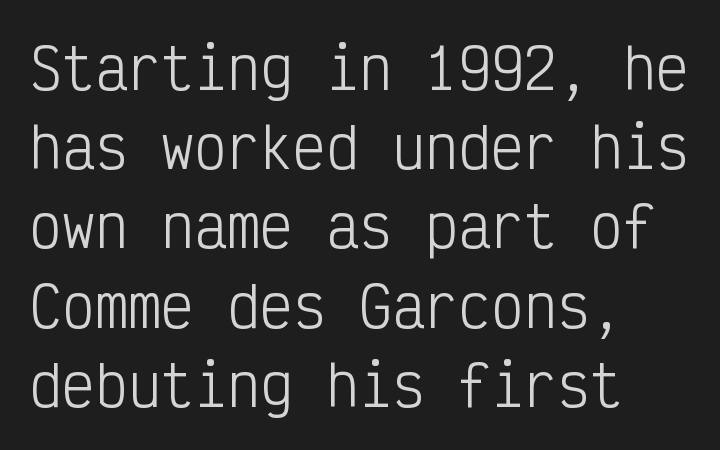
Letter spacing: default. Rows of type keep a routine distance in the vertical direction. Has an underline been added? It has not. Is the block centered? No — it sits flush against the left margin. To sum up the face: it is a sans, with no serifs.
